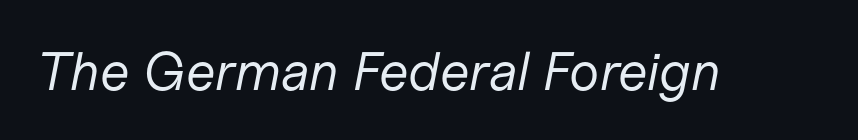
Q: Is the text bold? A: No.
Q: Is the text italic (slanted)? A: Yes, it leans right by about 11 degrees.
Q: Is the text underlined? A: No.
Q: Is the spacing between letters normal or unusually wide? A: Normal.
Q: Width (condensed, normal, or wide)? A: Normal.
Q: Stroke contrast? A: Low.
Q: x-height? A: Medium.
Q: Monospaced? A: No.
